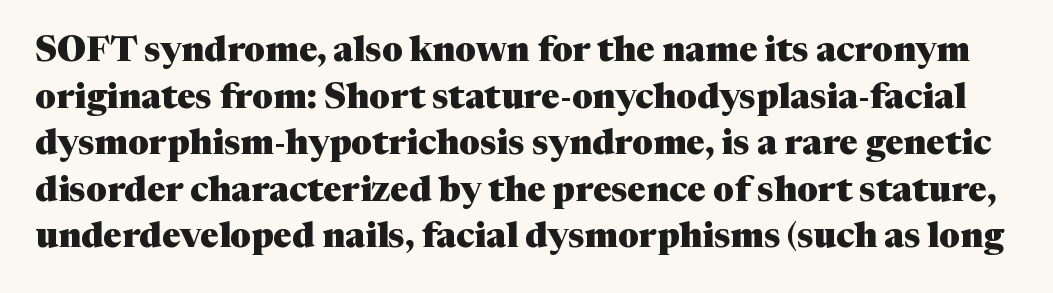
{"serif": "yes", "italic": "no", "bold": "yes", "weight": "heavy", "width": "normal", "stroke_contrast": "medium", "x_height": "medium", "monospaced": "no", "underline": "no", "line_spacing": "normal", "line_spacing_ratio": 1.33, "letter_spacing": "normal", "letter_spacing_em": 0.0, "glyph_px": 35}
